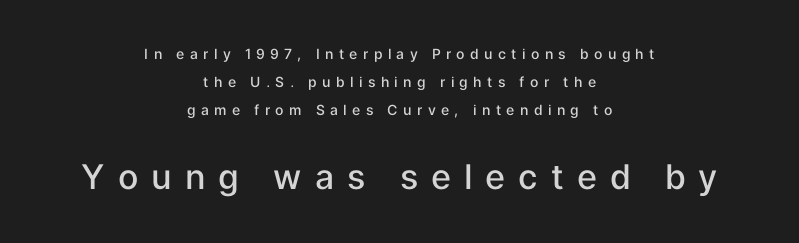
Q: Is the text bold? A: Semi-bold.
Q: Is the text italic (slanted)? A: No, it is upright.
Q: Is the typeface a serif or a sans-serif typeface? A: Sans-serif.
Q: Is the text underlined? A: No.
Q: How is the paragraph aligned? A: Centered.
Q: Is the spacing between letters normal or unusually wide? A: Unusually wide.
Q: Is the spacing between lines tight, normal or loose? A: Loose.
Q: Which block of text is set in a larger size, the first (top) or the second (bottom)? A: The second (bottom) one.
Q: Width (condensed, normal, or wide)? A: Normal.
Q: Stroke contrast? A: Low.
Q: x-height? A: Medium.
Q: Monospaced? A: No.
